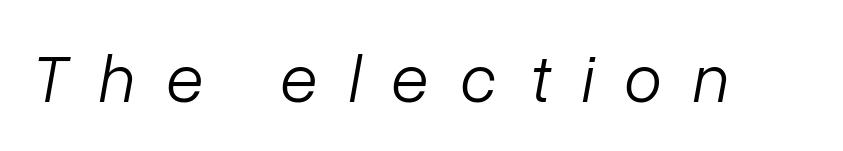
Q: Is the text bold? A: No.
Q: Is the text italic (slanted)? A: Yes, it leans right by about 10 degrees.
Q: Is the text underlined? A: No.
Q: Is the spacing between letters normal or unusually wide? A: Unusually wide.
Q: Width (condensed, normal, or wide)? A: Normal.
Q: Stroke contrast? A: Low.
Q: x-height? A: Medium.
Q: Monospaced? A: No.
